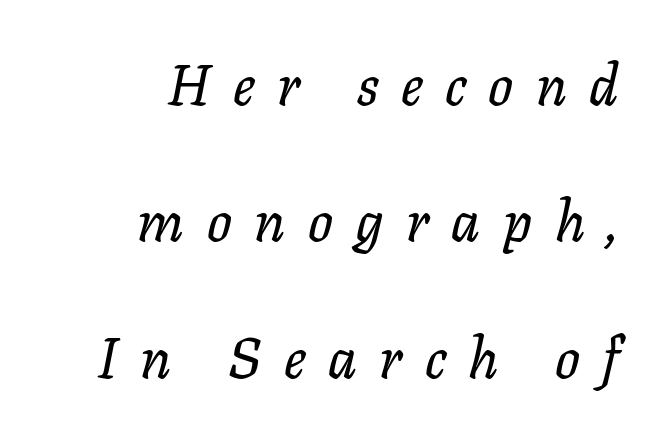
{"serif": "yes", "italic": "yes", "lean": "right", "slant_degrees": 11, "width": "normal", "stroke_contrast": "low", "x_height": "medium", "monospaced": "no", "underline": "no", "align": "right", "line_spacing": "loose", "line_spacing_ratio": 2.35, "letter_spacing": "wide", "letter_spacing_em": 0.39, "glyph_px": 58}
